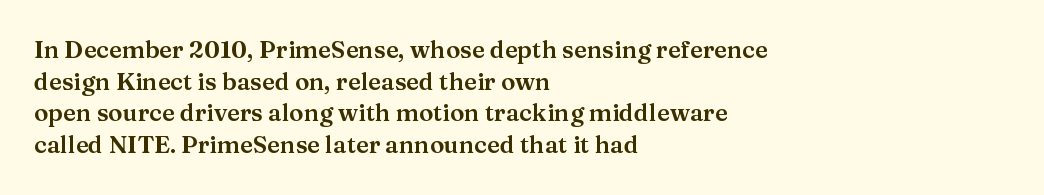
{"italic": "no", "underline": "no", "align": "left", "line_spacing": "normal", "line_spacing_ratio": 1.32, "letter_spacing": "normal", "letter_spacing_em": 0.0, "glyph_px": 24}
